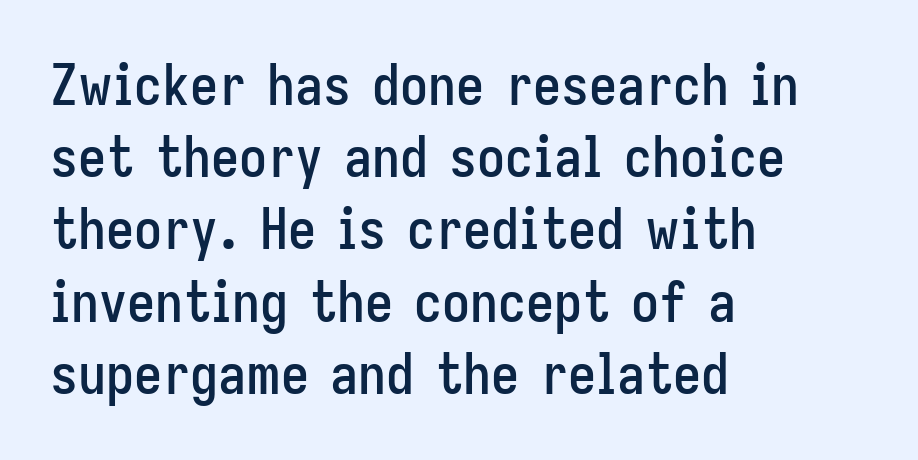
Q: Is the text italic (slanted)? A: No, it is upright.
Q: Is the typeface a serif or a sans-serif typeface? A: Sans-serif.
Q: Is the text underlined? A: No.
Q: How is the paragraph aligned? A: Left-aligned.
Q: Is the spacing between letters normal or unusually wide? A: Normal.
Q: Is the spacing between lines tight, normal or loose? A: Normal.
Q: Width (condensed, normal, or wide)? A: Condensed.
Q: Stroke contrast? A: Low.
Q: x-height? A: Medium.
Q: Monospaced? A: No.
